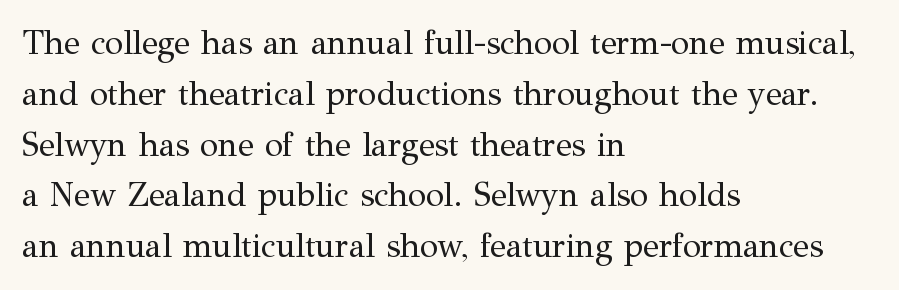
Evenly set lines give the paragraph a standard silhouette. The face used here is proportionally spaced, like ordinary book or web type. Is the block centered? No — it sits flush against the left margin. Letters rest on an invisible, unmarked baseline. This is roman type, the default non-slanted kind.
